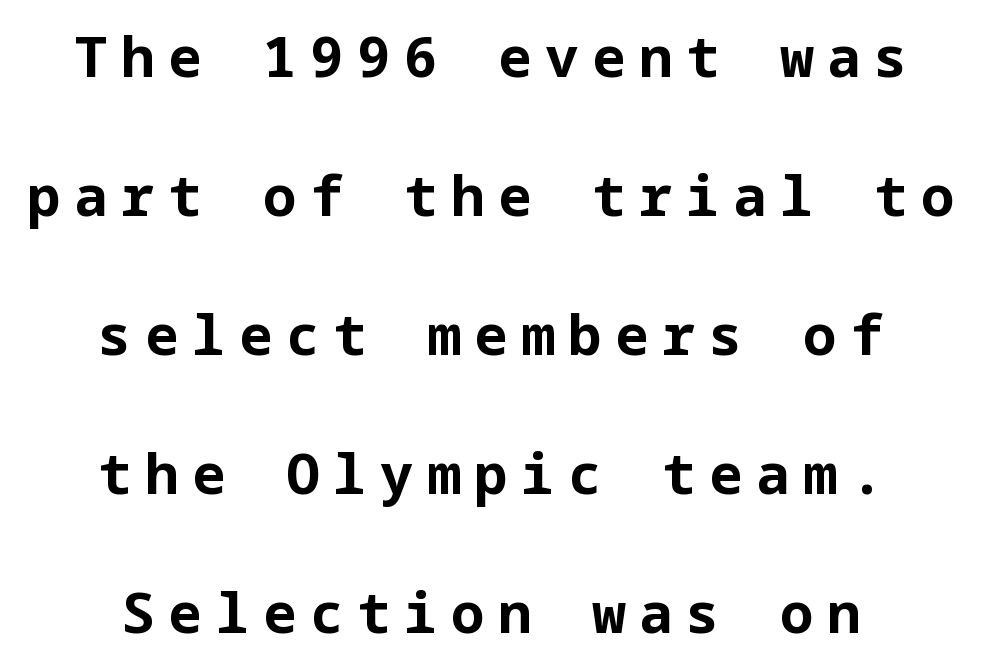
{"serif": "no", "italic": "no", "bold": "yes", "weight": "bold", "width": "normal", "stroke_contrast": "low", "x_height": "medium", "underline": "no", "align": "center", "line_spacing": "loose", "line_spacing_ratio": 2.48, "letter_spacing": "wide", "letter_spacing_em": 0.24, "glyph_px": 56}
